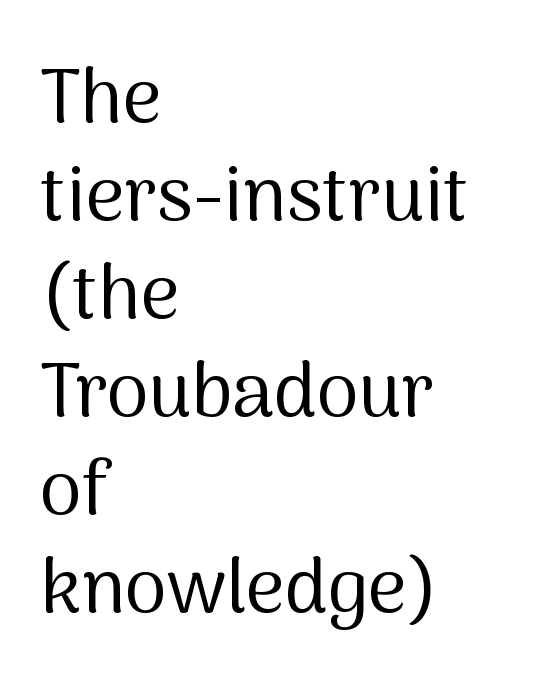
The image shows 76 px regular-weight sans-serif type, upright; set left-aligned, normal line spacing (1.29x), normal letter spacing, not underlined; medium stroke contrast and a medium x-height.
